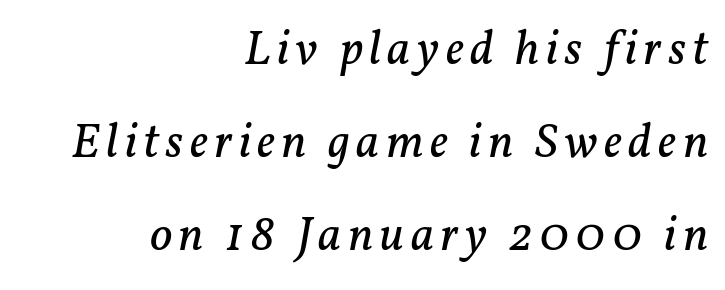
Q: Is the text bold? A: No.
Q: Is the text italic (slanted)? A: Yes, it leans right by about 11 degrees.
Q: Is the typeface a serif or a sans-serif typeface? A: Serif.
Q: Is the text underlined? A: No.
Q: How is the paragraph aligned? A: Right-aligned.
Q: Is the spacing between lines tight, normal or loose? A: Loose.
Q: Width (condensed, normal, or wide)? A: Normal.
Q: Stroke contrast? A: Low.
Q: x-height? A: Medium.
Q: Monospaced? A: No.
